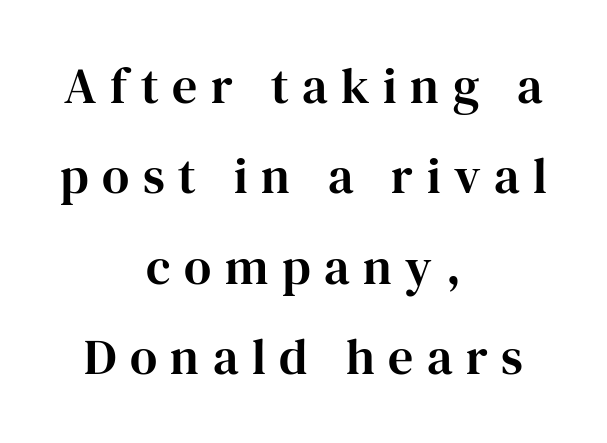
Q: Is the text italic (slanted)? A: No, it is upright.
Q: Is the typeface a serif or a sans-serif typeface? A: Serif.
Q: Is the text underlined? A: No.
Q: How is the paragraph aligned? A: Centered.
Q: Is the spacing between letters normal or unusually wide? A: Unusually wide.
Q: Width (condensed, normal, or wide)? A: Normal.
Q: Stroke contrast? A: High.
Q: x-height? A: Medium.
Q: Monospaced? A: No.
